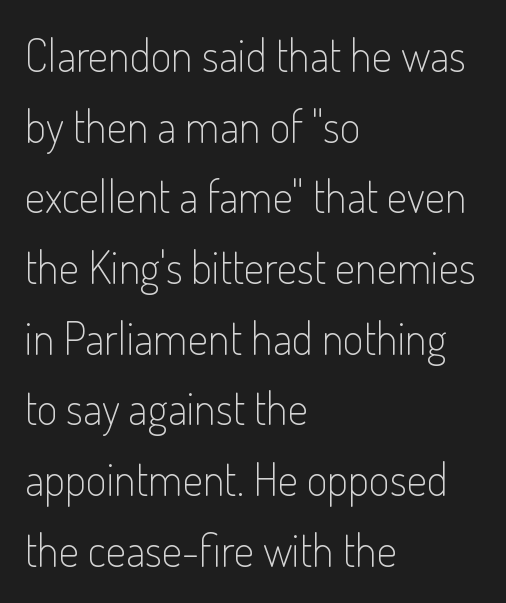
The image shows 45 px light, condensed sans-serif type, upright; set left-aligned, normal line spacing (1.57x), normal letter spacing, not underlined; low stroke contrast and a small x-height.
